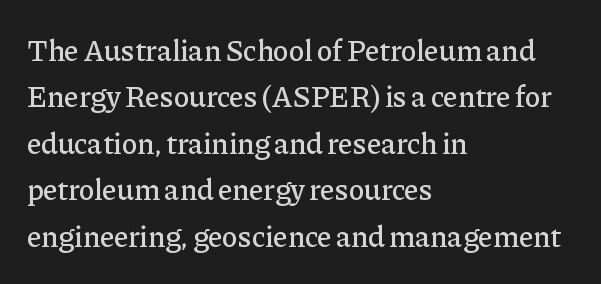
Glyph-to-glyph distance matches everyday printed text. Looks like regular typesetting: each glyph gets only the width it needs. Notice how descenders clear the ascenders below comfortably — that's standard leading. Ascenders rise straight up at ninety degrees.
